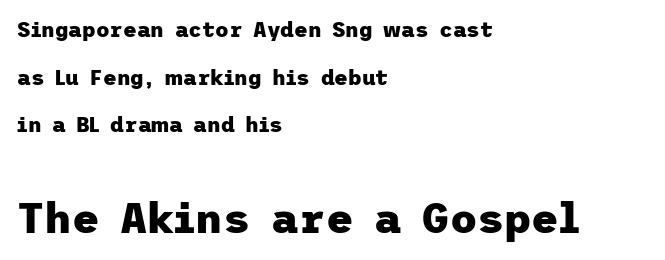
{"serif": "no", "italic": "no", "bold": "yes", "weight": "heavy", "width": "normal", "stroke_contrast": "low", "x_height": "medium", "underline": "no", "align": "left", "line_spacing": "loose", "line_spacing_ratio": 2.27, "letter_spacing": "normal", "letter_spacing_em": 0.0, "larger_block": "second", "size_ratio": 2.0, "glyph_px": 42}
